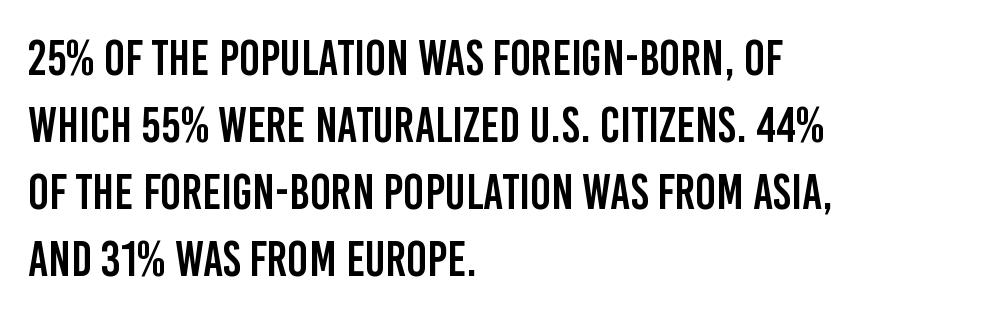
{"serif": "no", "italic": "no", "width": "condensed", "stroke_contrast": "low", "x_height": "large", "monospaced": "no", "underline": "no", "align": "left", "line_spacing": "normal", "line_spacing_ratio": 1.37, "letter_spacing": "normal", "letter_spacing_em": 0.0, "glyph_px": 49}
